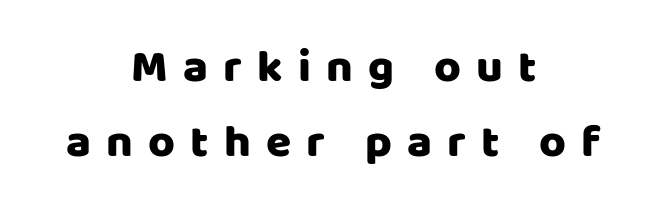
{"serif": "no", "italic": "no", "width": "normal", "stroke_contrast": "low", "x_height": "large", "monospaced": "no", "underline": "no", "align": "center", "line_spacing": "normal", "line_spacing_ratio": 1.62, "letter_spacing": "wide", "letter_spacing_em": 0.33, "glyph_px": 46}
